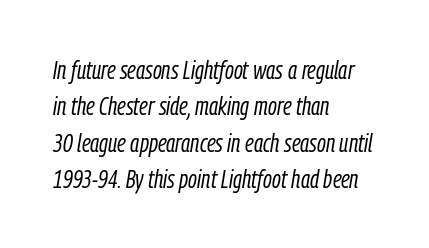
{"italic": "yes", "lean": "right", "slant_degrees": 9, "bold": "no", "underline": "no", "align": "left", "line_spacing": "normal", "line_spacing_ratio": 1.4, "letter_spacing": "normal", "letter_spacing_em": 0.0, "glyph_px": 26}
